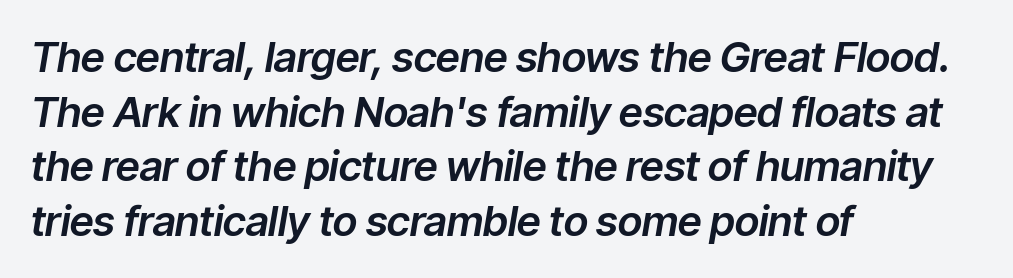
Left-aligned paragraph, ragged on the right. Rendered with sloped, italic letterforms. Descenders hang freely into open space. Here the designer chose a conventional face with non-uniform glyph widths.
